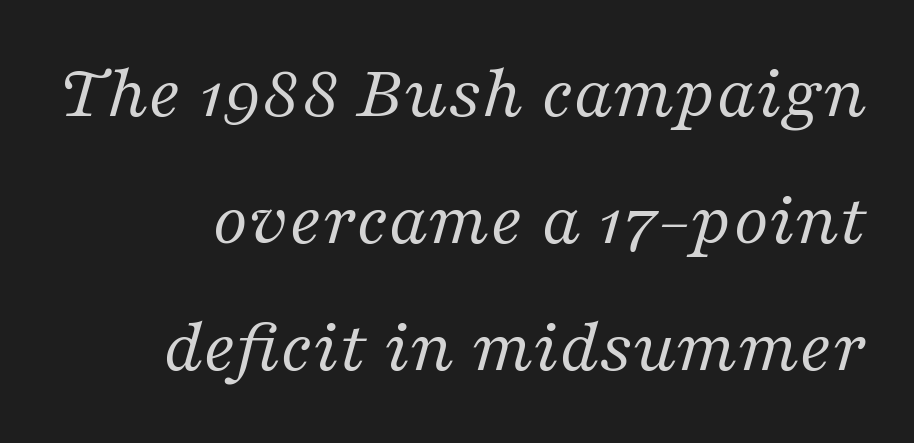
Letter spacing: default. Think of a printed novel: that variable character pitch is what you see here. Quick note: interline space is typical. The typeface chosen for these lines features serifs. Is the type slanted? Yes — the strokes lean at a clear angle.
